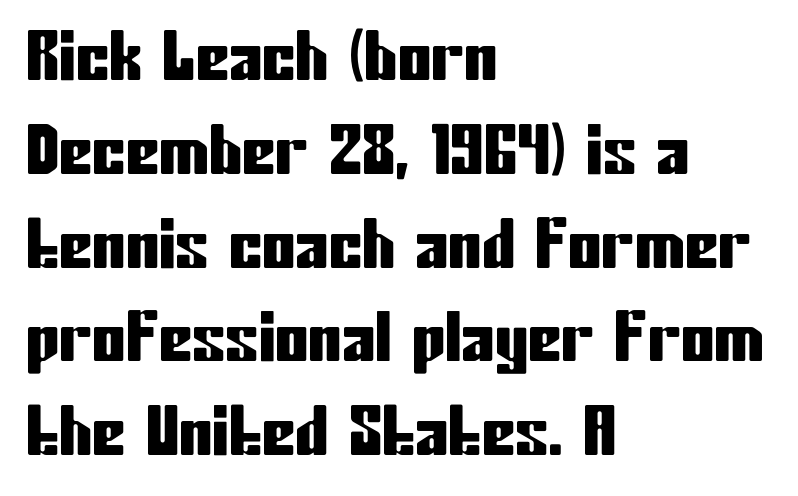
The image shows 67 px condensed sans-serif type, upright; set left-aligned, normal line spacing (1.4x), normal letter spacing, not underlined; low stroke contrast and a medium x-height.
